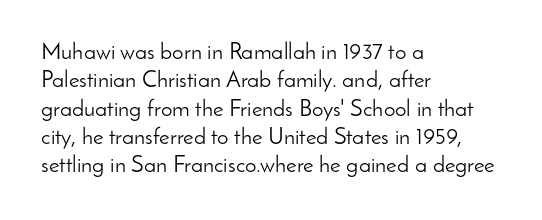
Q: Is the text bold? A: No.
Q: Is the text italic (slanted)? A: No, it is upright.
Q: Is the text underlined? A: No.
Q: How is the paragraph aligned? A: Left-aligned.
Q: Is the spacing between letters normal or unusually wide? A: Normal.
